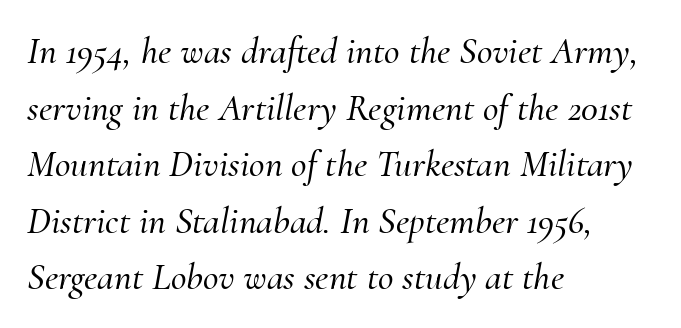
Q: Is the text italic (slanted)? A: Yes, it leans right by about 10 degrees.
Q: Is the typeface a serif or a sans-serif typeface? A: Serif.
Q: Is the text underlined? A: No.
Q: How is the paragraph aligned? A: Left-aligned.
Q: Is the spacing between letters normal or unusually wide? A: Normal.
Q: Is the spacing between lines tight, normal or loose? A: Normal.
Q: Width (condensed, normal, or wide)? A: Normal.
Q: Stroke contrast? A: Medium.
Q: x-height? A: Small.
Q: Monospaced? A: No.
